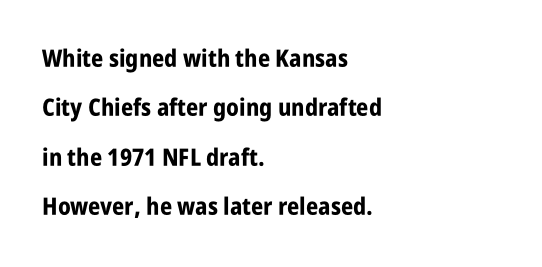
Q: Is the text bold? A: Yes.
Q: Is the text italic (slanted)? A: No, it is upright.
Q: Is the text underlined? A: No.
Q: How is the paragraph aligned? A: Left-aligned.
Q: Is the spacing between letters normal or unusually wide? A: Normal.
Q: Is the spacing between lines tight, normal or loose? A: Loose.
